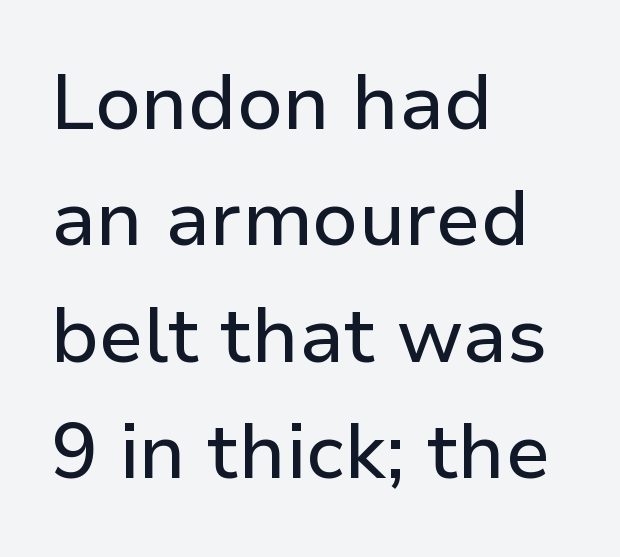
Q: Is the text italic (slanted)? A: No, it is upright.
Q: Is the typeface a serif or a sans-serif typeface? A: Sans-serif.
Q: Is the text underlined? A: No.
Q: How is the paragraph aligned? A: Left-aligned.
Q: Is the spacing between letters normal or unusually wide? A: Normal.
Q: Is the spacing between lines tight, normal or loose? A: Normal.
Q: Width (condensed, normal, or wide)? A: Normal.
Q: Stroke contrast? A: Low.
Q: x-height? A: Medium.
Q: Monospaced? A: No.
